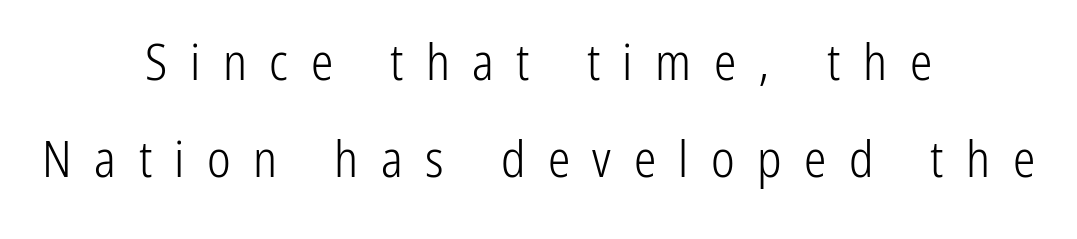
I'd call this a sans setting — the letters go barefoot. Nothing heavy about these letters — not bold at all. Upright lettering throughout. Vertical spacing — loose. The paragraph has two soft edges and a firm central axis. You could not count columns in this text — the font is proportionally spaced.
